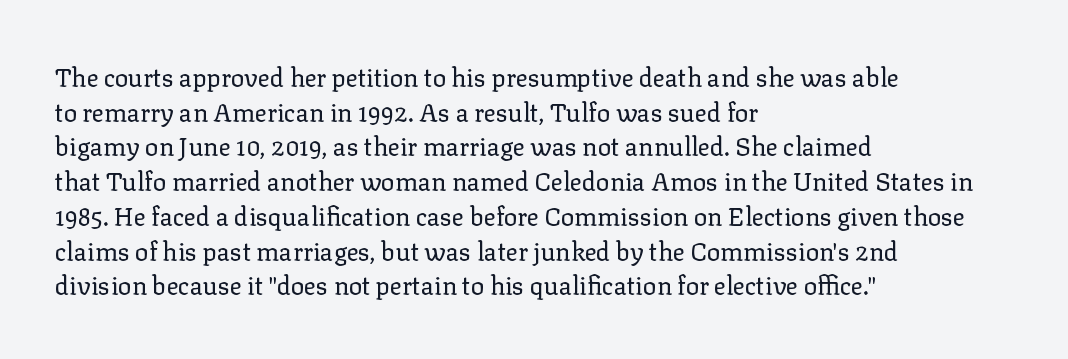
{"italic": "no", "bold": "no", "underline": "no", "align": "left", "line_spacing": "normal", "line_spacing_ratio": 1.39, "letter_spacing": "normal", "letter_spacing_em": 0.0, "glyph_px": 25}
